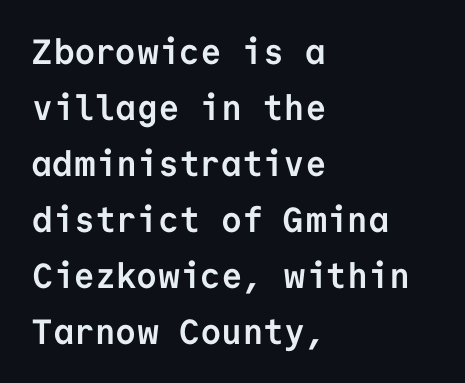
The image shows 35 px semibold sans-serif type, upright, monospaced; set left-aligned, normal line spacing (1.6x), normal letter spacing, not underlined; low stroke contrast and a medium x-height.
